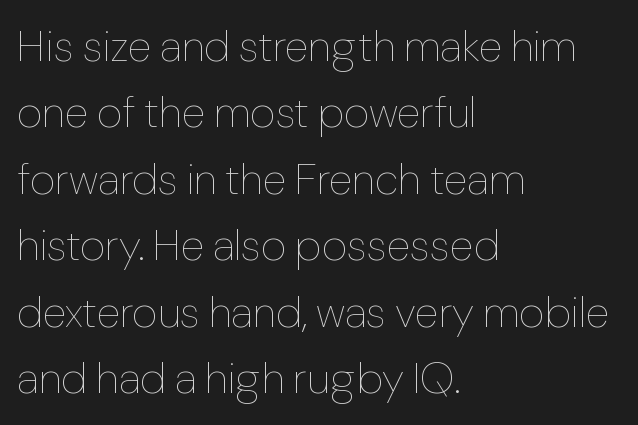
Q: Is the text bold? A: No.
Q: Is the text italic (slanted)? A: No, it is upright.
Q: Is the text underlined? A: No.
Q: How is the paragraph aligned? A: Left-aligned.
Q: Is the spacing between letters normal or unusually wide? A: Normal.
Q: Is the spacing between lines tight, normal or loose? A: Normal.
Q: Width (condensed, normal, or wide)? A: Normal.
Q: Stroke contrast? A: Low.
Q: x-height? A: Medium.
Q: Monospaced? A: No.
